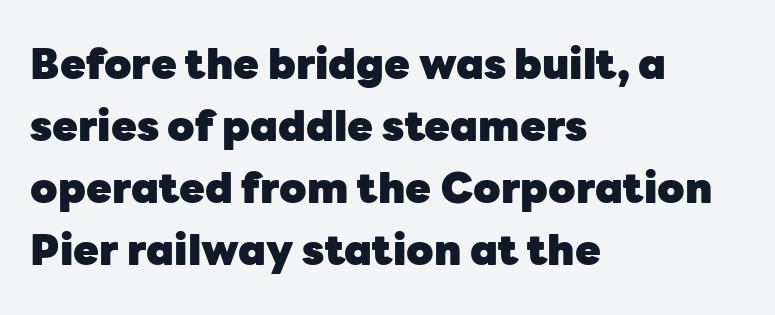
{"serif": "no", "italic": "no", "bold": "yes", "weight": "heavy", "width": "normal", "stroke_contrast": "low", "x_height": "medium", "monospaced": "no", "underline": "no", "align": "left", "line_spacing": "normal", "line_spacing_ratio": 1.48, "letter_spacing": "normal", "letter_spacing_em": 0.0, "glyph_px": 42}
